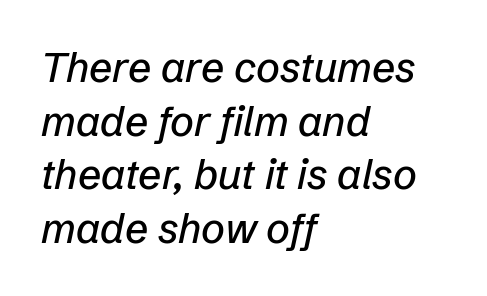
The image shows 41 px text type, italic (leaning right); set left-aligned, normal line spacing (1.31x), normal letter spacing, not underlined; low stroke contrast and a medium x-height.
